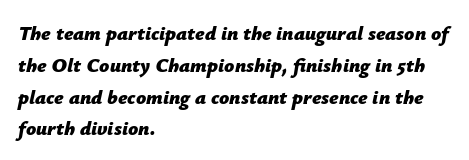
{"italic": "yes", "lean": "right", "slant_degrees": 12, "bold": "yes", "underline": "no", "align": "left", "line_spacing": "normal", "line_spacing_ratio": 1.59, "letter_spacing": "normal", "letter_spacing_em": 0.0, "glyph_px": 20}
